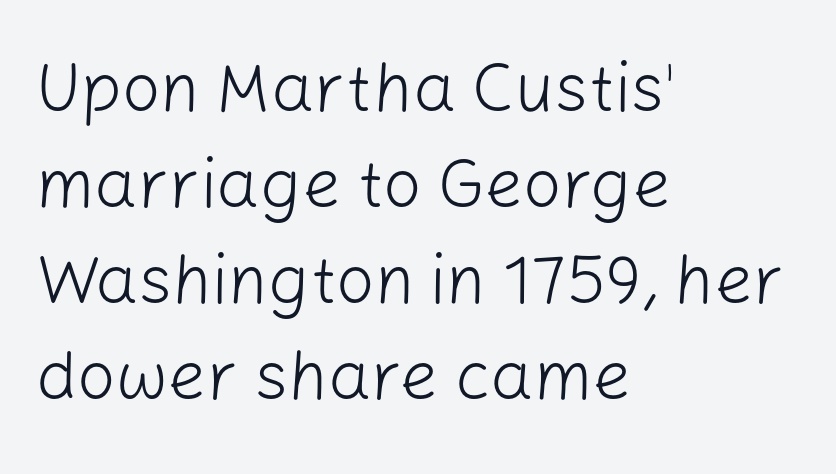
The image shows 68 px light sans-serif type, upright; set left-aligned, normal line spacing (1.41x), normal letter spacing, not underlined; low stroke contrast and a medium x-height.
